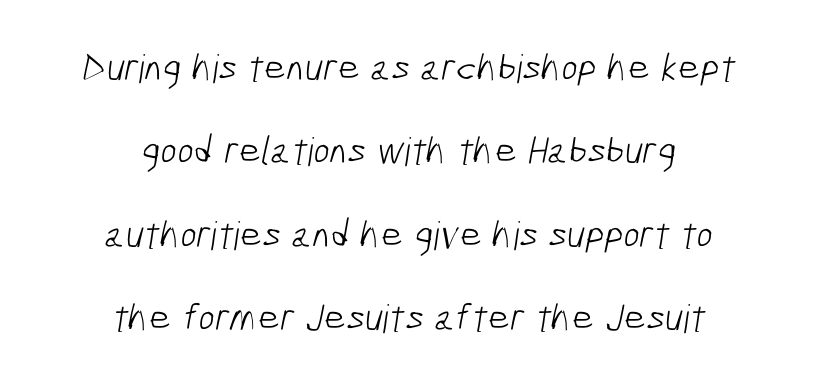
The image shows 39 px light, condensed sans-serif type; set centered, loose line spacing (2.14x), normal letter spacing, not underlined; low stroke contrast and a medium x-height.
